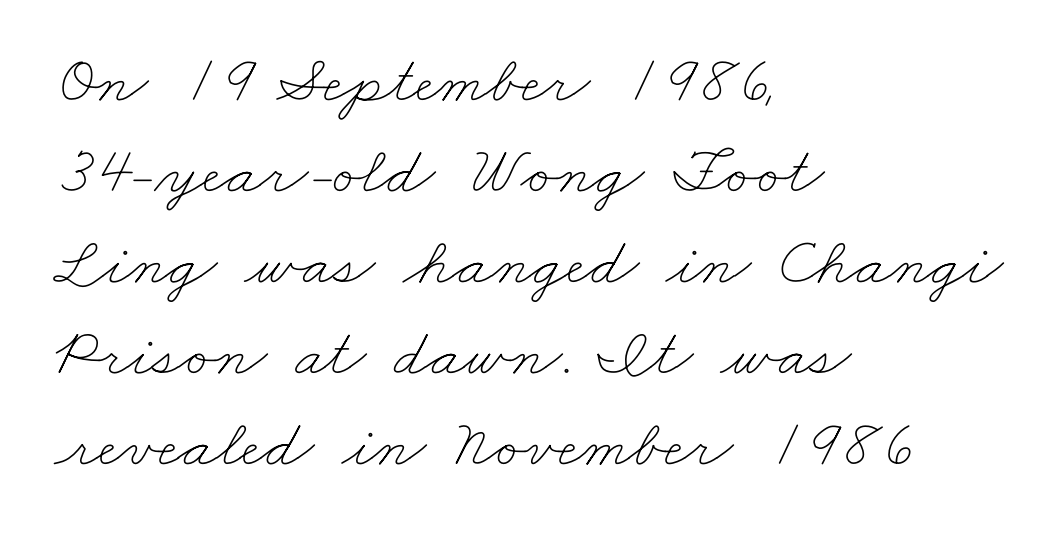
Proportional: the letters do not fall into vertical columns. Caption: face not bold, strokes unweighted. These lines keep a tight, regular rhythm from letter to letter. The text block is weighted toward the left margin, trailing off unevenly rightward. Clear beneath every line of the passage.
